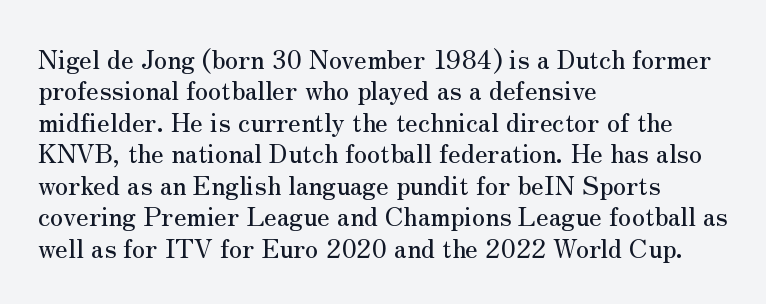
{"italic": "no", "underline": "no", "align": "left", "line_spacing_ratio": 1.21, "letter_spacing": "normal", "letter_spacing_em": 0.0, "glyph_px": 26}
